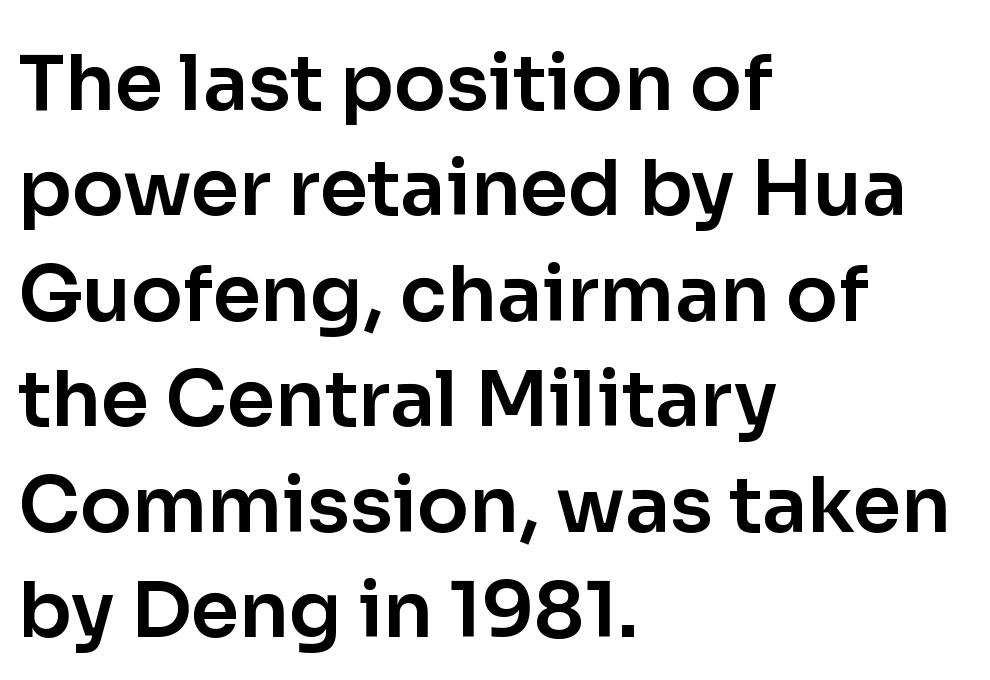
The image shows 77 px sans-serif type, upright; set left-aligned, normal line spacing (1.37x), normal letter spacing, not underlined; low stroke contrast and a medium x-height.
